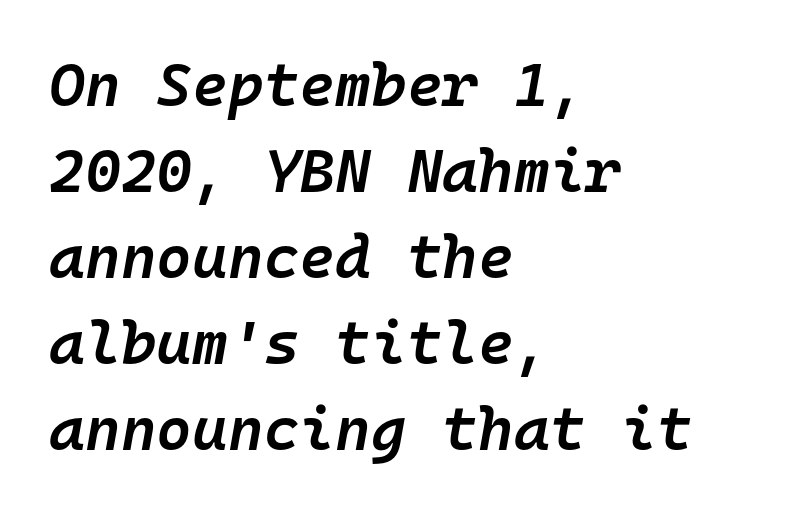
Q: Is the text bold? A: Semi-bold.
Q: Is the text italic (slanted)? A: Yes, it leans right by about 10 degrees.
Q: Is the text underlined? A: No.
Q: How is the paragraph aligned? A: Left-aligned.
Q: Is the spacing between letters normal or unusually wide? A: Normal.
Q: Is the spacing between lines tight, normal or loose? A: Normal.
Q: Width (condensed, normal, or wide)? A: Normal.
Q: Stroke contrast? A: Low.
Q: x-height? A: Medium.
Q: Monospaced? A: Yes.
